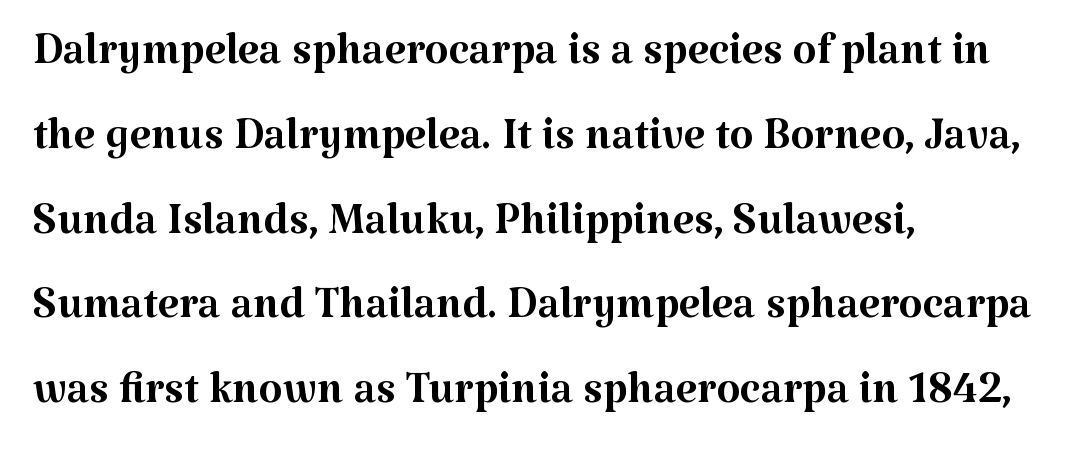
The setting favours the left margin, as ordinary paragraphs usually do. A typesetter would call this proportional, since set widths differ per character. Letterform terminals end in serifs throughout the passage. The vertical gap from one line to the next is medium. Is the letter spacing exaggerated? No — it looks like the ordinary default. Think standard paragraph weight, or any step lighter than that.
